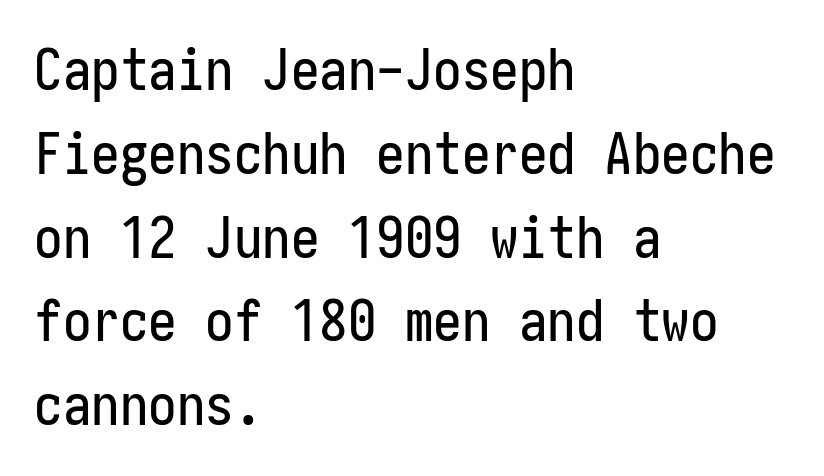
The image shows 57 px condensed sans-serif type, upright; set left-aligned, normal line spacing (1.47x), normal letter spacing, not underlined; low stroke contrast and a medium x-height.
